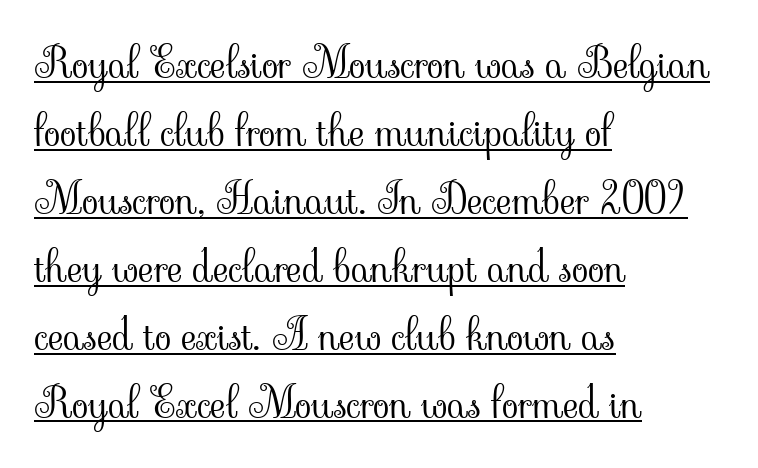
{"serif": "yes", "italic": "no", "bold": "no", "weight": "light", "width": "normal", "stroke_contrast": "low", "x_height": "small", "monospaced": "no", "underline": "yes", "align": "left", "line_spacing": "normal", "line_spacing_ratio": 1.58, "letter_spacing": "normal", "letter_spacing_em": 0.0, "glyph_px": 43}
